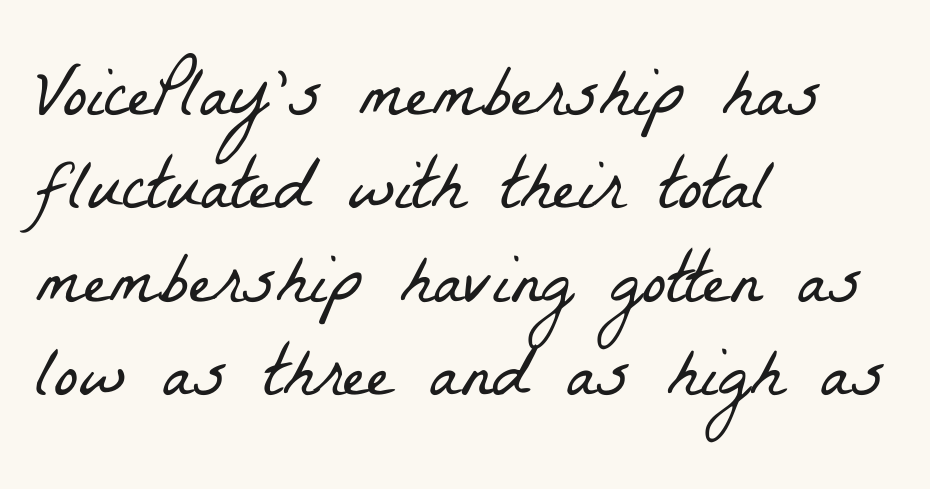
The image shows 73 px light, condensed serif type; set left-aligned, normal line spacing (1.28x), normal letter spacing, not underlined; low stroke contrast and a medium x-height.
